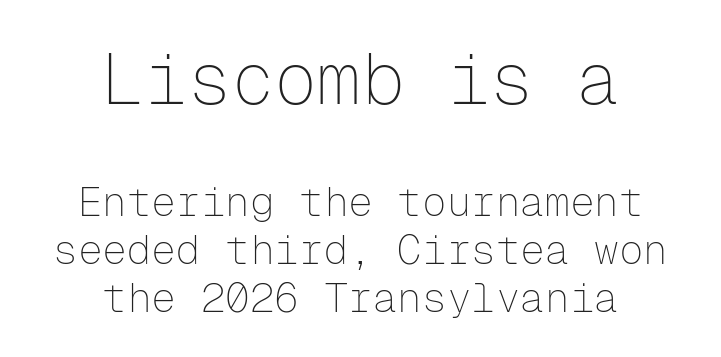
Q: Is the text bold? A: No.
Q: Is the text italic (slanted)? A: No, it is upright.
Q: Is the typeface a serif or a sans-serif typeface? A: Sans-serif.
Q: Is the text underlined? A: No.
Q: How is the paragraph aligned? A: Centered.
Q: Is the spacing between letters normal or unusually wide? A: Normal.
Q: Which block of text is set in a larger size, the first (top) or the second (bottom)? A: The first (top) one.
Q: Width (condensed, normal, or wide)? A: Normal.
Q: Stroke contrast? A: Low.
Q: x-height? A: Medium.
Q: Monospaced? A: Yes.
